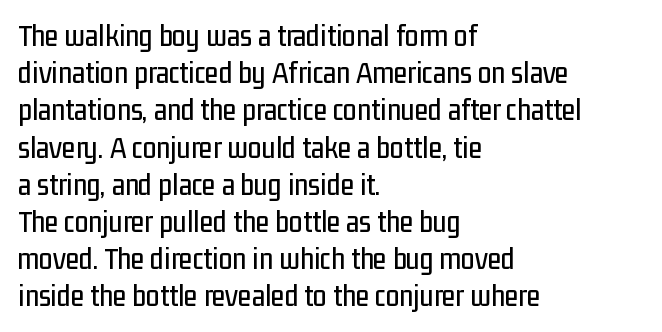
The letters stand upright; this is a roman face. The lines are quadded left. Here the glyphs are tracked normally, forming tight word shapes. The rendering uses natural spacing where letterforms have individual widths.
